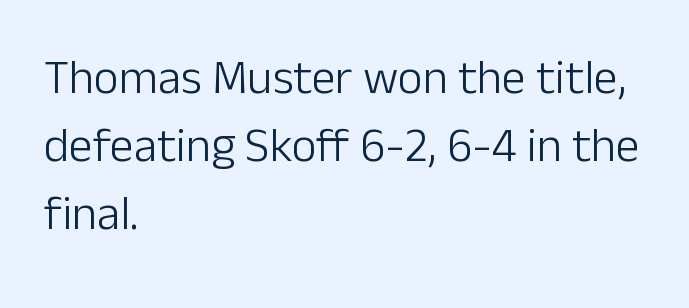
The image shows 48 px light sans-serif type, upright; set left-aligned, normal line spacing (1.42x), normal letter spacing, not underlined; low stroke contrast and a medium x-height.
